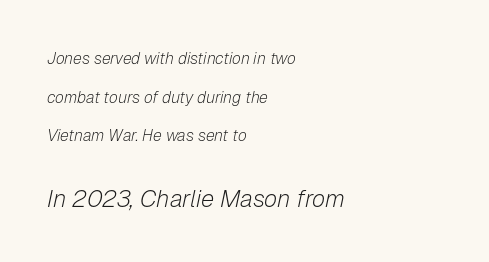
{"italic": "yes", "lean": "right", "slant_degrees": 12, "bold": "no", "underline": "no", "align": "left", "line_spacing": "loose", "line_spacing_ratio": 2.41, "letter_spacing": "normal", "letter_spacing_em": 0.0, "larger_block": "second", "size_ratio": 1.5, "glyph_px": 24}
